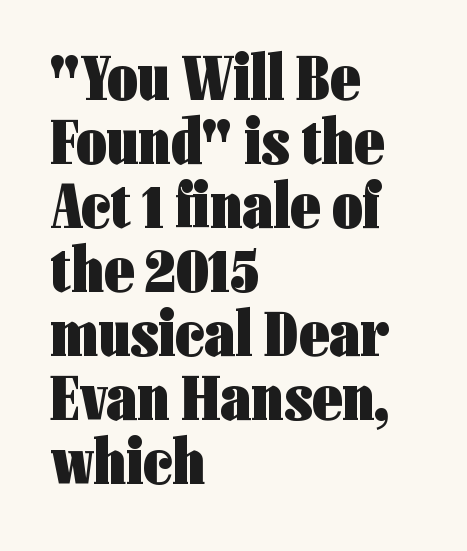
Q: Is the text bold? A: Yes.
Q: Is the text italic (slanted)? A: No, it is upright.
Q: Is the typeface a serif or a sans-serif typeface? A: Sans-serif.
Q: Is the text underlined? A: No.
Q: How is the paragraph aligned? A: Left-aligned.
Q: Is the spacing between letters normal or unusually wide? A: Normal.
Q: Is the spacing between lines tight, normal or loose? A: Tight.
Q: Width (condensed, normal, or wide)? A: Condensed.
Q: Stroke contrast? A: Low.
Q: x-height? A: Medium.
Q: Monospaced? A: No.
